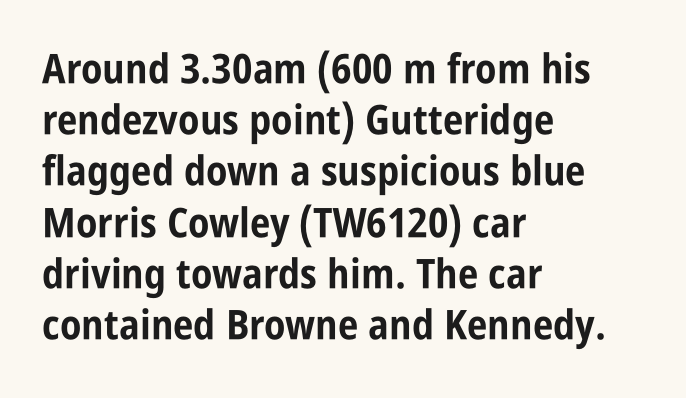
The image shows 41 px bold, condensed sans-serif type, upright; set left-aligned, normal line spacing (1.25x), normal letter spacing, not underlined; low stroke contrast and a large x-height.
